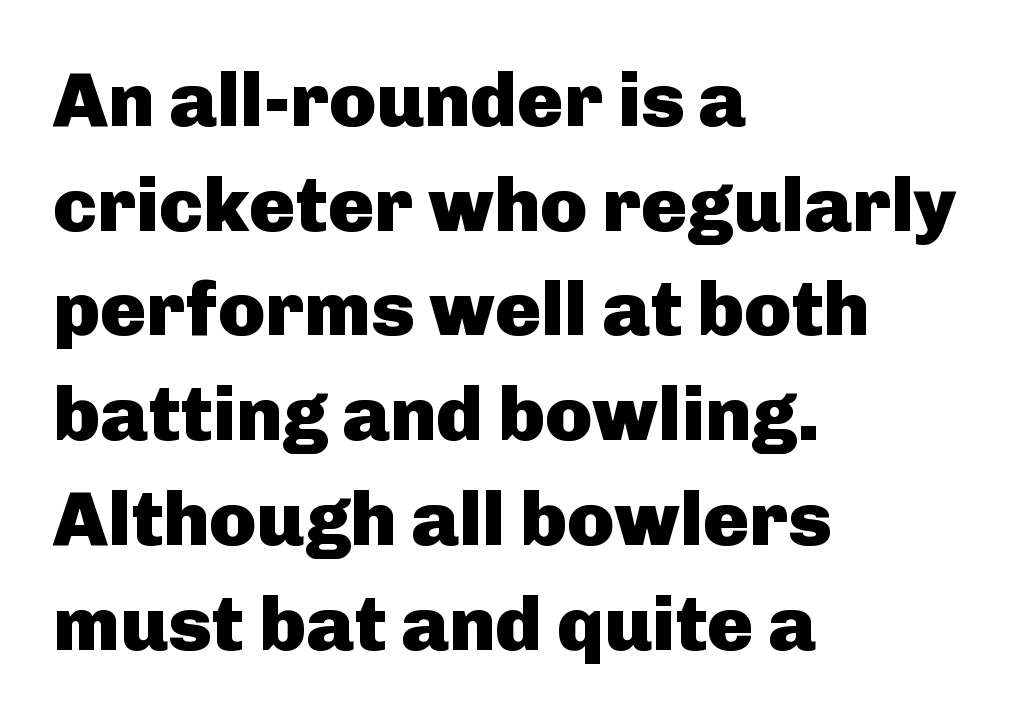
{"serif": "no", "italic": "no", "bold": "yes", "weight": "heavy", "width": "normal", "stroke_contrast": "low", "x_height": "medium", "monospaced": "no", "underline": "no", "align": "left", "line_spacing": "normal", "line_spacing_ratio": 1.36, "letter_spacing": "normal", "letter_spacing_em": 0.0, "glyph_px": 77}
